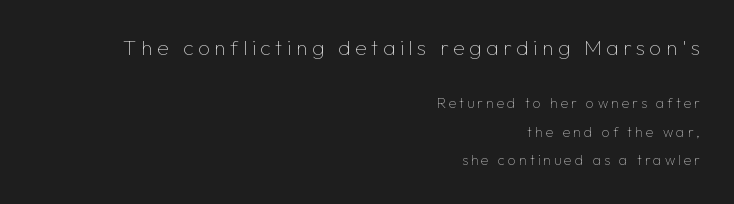
The image shows 21 px text type, upright; set right-aligned, loose line spacing (2.05x), unusually wide letter spacing (+0.22 em), not underlined; the first (top) block is 1.5x larger.
